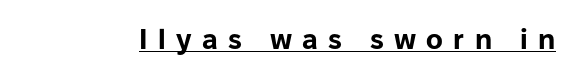
Set as a true bold cut, around the 700 mark. You could not count columns in this text — the font is proportionally spaced. This is the regular roman posture of the typeface. Like a heading marked for emphasis, these lines bear an underscore. There is plenty of visible air inserted between adjacent glyphs.
